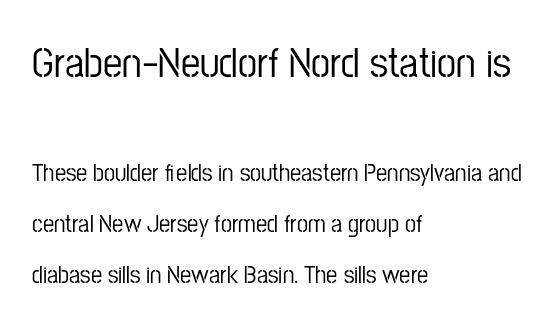
The image shows 43 px condensed sans-serif type, upright; set left-aligned, loose line spacing (2.05x), normal letter spacing, not underlined; the first (top) block is 1.72x larger; low stroke contrast and a medium x-height.
